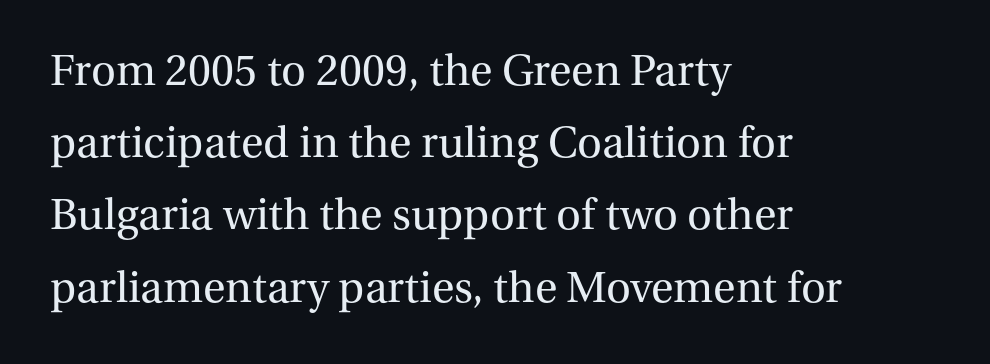
The image shows 46 px regular-weight serif type, upright; set left-aligned, normal line spacing (1.57x), normal letter spacing, not underlined; medium stroke contrast and a medium x-height.
